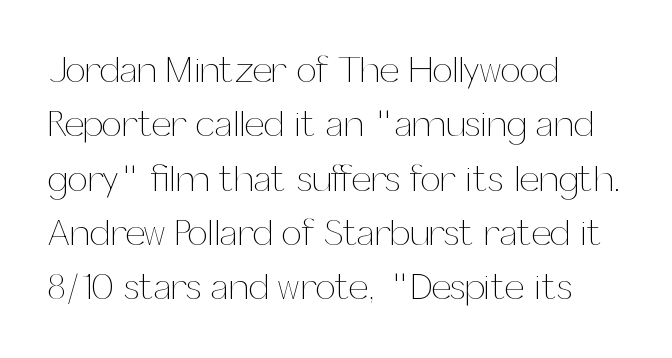
{"italic": "no", "bold": "no", "weight": "thin", "width": "normal", "stroke_contrast": "medium", "x_height": "medium", "monospaced": "no", "underline": "no", "align": "left", "line_spacing": "normal", "line_spacing_ratio": 1.51, "letter_spacing": "normal", "letter_spacing_em": 0.0, "glyph_px": 36}
